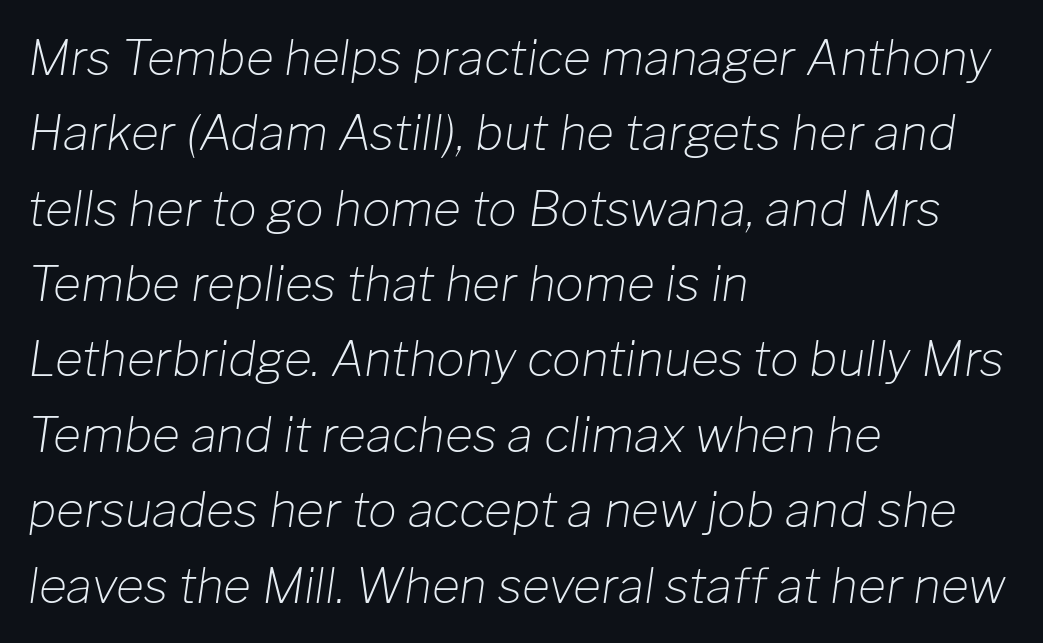
Q: Is the text bold? A: No.
Q: Is the text italic (slanted)? A: Yes, it leans right by about 8 degrees.
Q: Is the text underlined? A: No.
Q: How is the paragraph aligned? A: Left-aligned.
Q: Is the spacing between letters normal or unusually wide? A: Normal.
Q: Is the spacing between lines tight, normal or loose? A: Normal.
Q: Width (condensed, normal, or wide)? A: Normal.
Q: Stroke contrast? A: Low.
Q: x-height? A: Medium.
Q: Monospaced? A: No.
